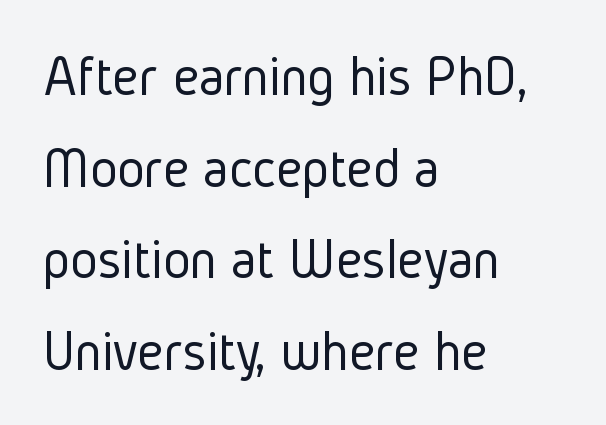
The image shows 58 px light, condensed sans-serif type, upright; set left-aligned, normal line spacing (1.58x), normal letter spacing, not underlined; low stroke contrast and a medium x-height.
